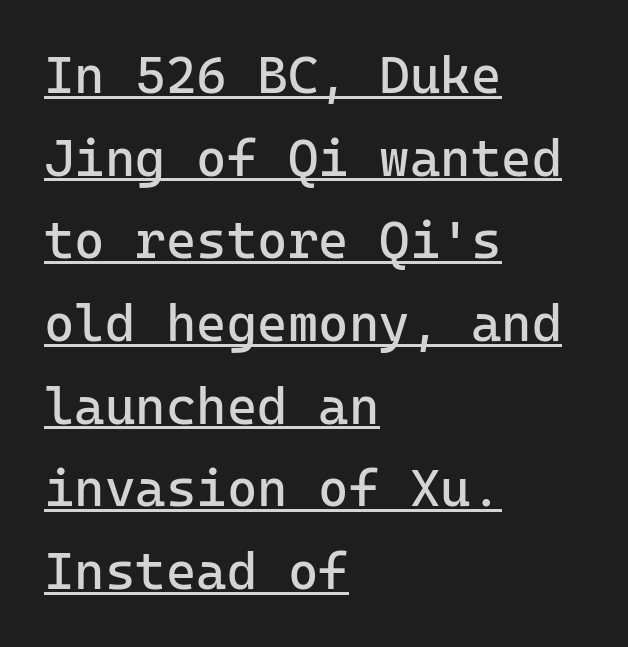
Q: Is the text bold? A: No.
Q: Is the text italic (slanted)? A: No, it is upright.
Q: Is the typeface a serif or a sans-serif typeface? A: Sans-serif.
Q: Is the text underlined? A: Yes.
Q: How is the paragraph aligned? A: Left-aligned.
Q: Is the spacing between letters normal or unusually wide? A: Normal.
Q: Is the spacing between lines tight, normal or loose? A: Normal.
Q: Width (condensed, normal, or wide)? A: Normal.
Q: Stroke contrast? A: Low.
Q: x-height? A: Medium.
